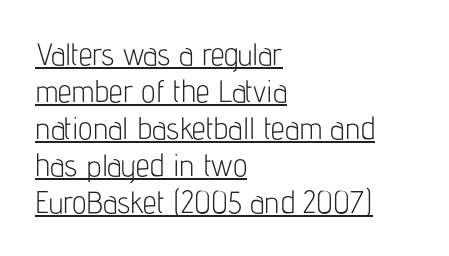
The image shows 31 px light, condensed sans-serif type, upright; set left-aligned, line spacing 1.19x, normal letter spacing, underlined; low stroke contrast and a medium x-height.
